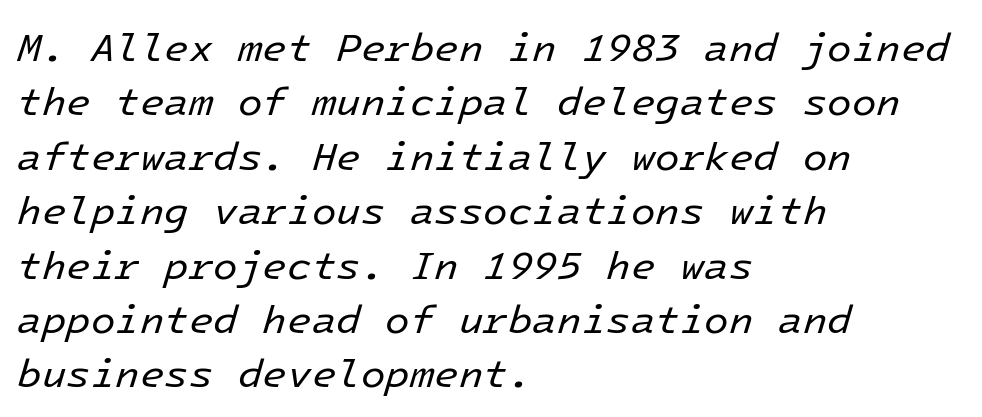
No heavy texture on the line: the type isn't bold. The leading is moderate, giving the passage an even texture. Characters follow at the spacing the type designer built in. Layout note: lines flush left.
